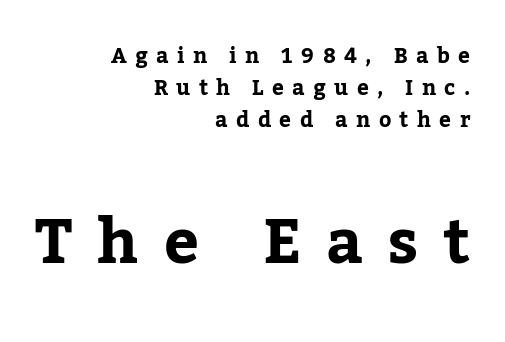
Q: Is the text bold? A: Yes.
Q: Is the text italic (slanted)? A: No, it is upright.
Q: Is the typeface a serif or a sans-serif typeface? A: Serif.
Q: Is the text underlined? A: No.
Q: How is the paragraph aligned? A: Right-aligned.
Q: Is the spacing between letters normal or unusually wide? A: Unusually wide.
Q: Is the spacing between lines tight, normal or loose? A: Normal.
Q: Which block of text is set in a larger size, the first (top) or the second (bottom)? A: The second (bottom) one.
Q: Width (condensed, normal, or wide)? A: Normal.
Q: Stroke contrast? A: Low.
Q: x-height? A: Medium.
Q: Monospaced? A: No.
